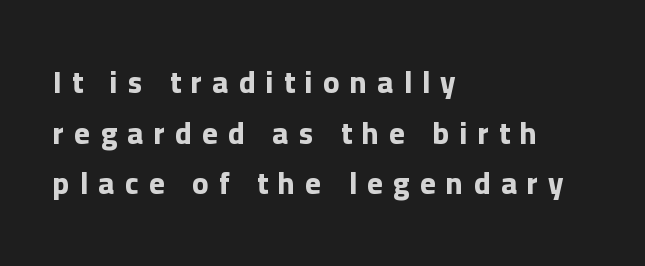
Bare-footed words on every line. The line texture is sparse and dotted thanks to wide tracking. Baseline-to-baseline distance is the conventional proportion of letter height. You'd pick this weight for a headline — it's a proper bold.
